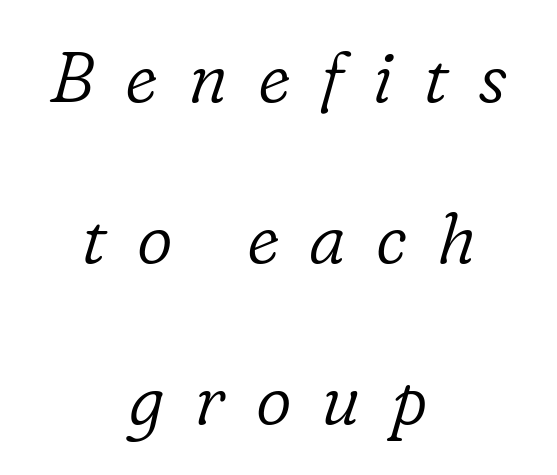
Q: Is the text bold? A: No.
Q: Is the text italic (slanted)? A: Yes, it leans right by about 16 degrees.
Q: Is the typeface a serif or a sans-serif typeface? A: Serif.
Q: Is the text underlined? A: No.
Q: How is the paragraph aligned? A: Centered.
Q: Is the spacing between letters normal or unusually wide? A: Unusually wide.
Q: Is the spacing between lines tight, normal or loose? A: Loose.
Q: Width (condensed, normal, or wide)? A: Normal.
Q: Stroke contrast? A: Low.
Q: x-height? A: Medium.
Q: Monospaced? A: No.
